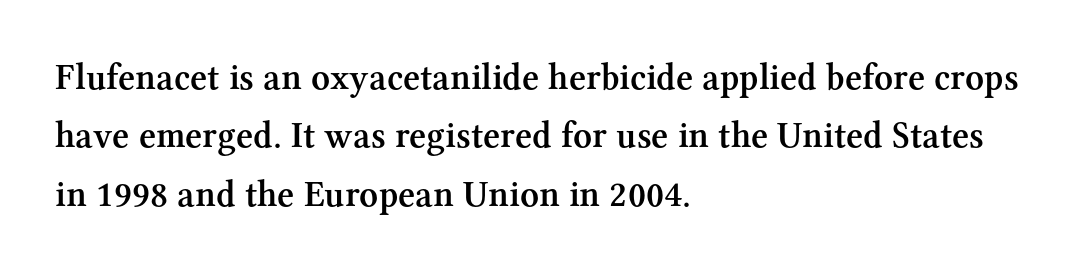
The image shows 37 px semibold serif type, upright; set left-aligned, normal line spacing (1.58x), normal letter spacing, not underlined; medium stroke contrast and a medium x-height.
